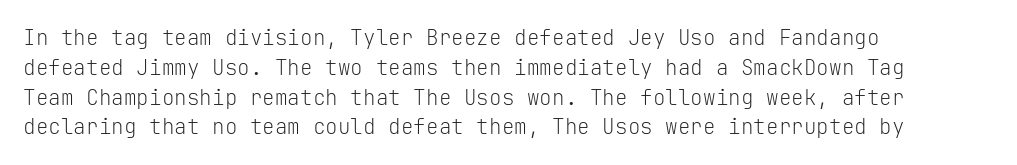
{"italic": "no", "bold": "no", "underline": "no", "align": "left", "line_spacing": "normal", "line_spacing_ratio": 1.42, "letter_spacing": "normal", "letter_spacing_em": 0.0, "glyph_px": 21}
